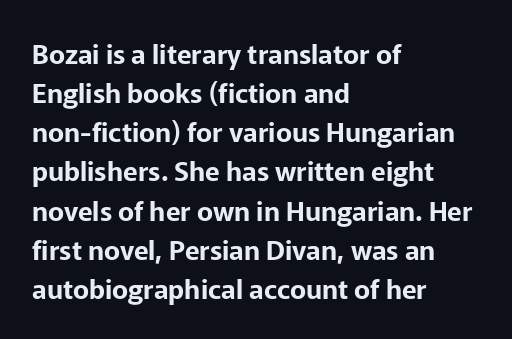
{"italic": "no", "underline": "no", "align": "left", "line_spacing": "normal", "line_spacing_ratio": 1.45, "letter_spacing": "normal", "letter_spacing_em": 0.0, "glyph_px": 27}
